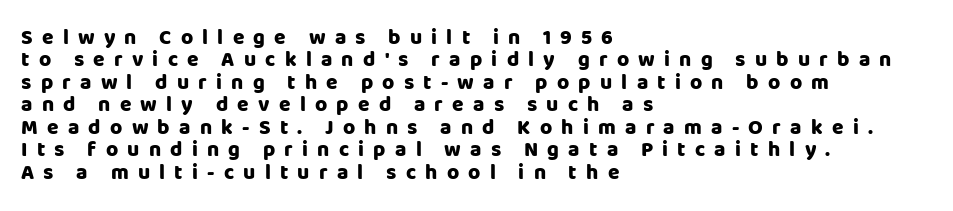
The baseline area is clear. A typesetter would mark this as roman, not italic. Heft: maximum for text — a bold. Reading down the column, the eye jumps only a short way to each next line.
